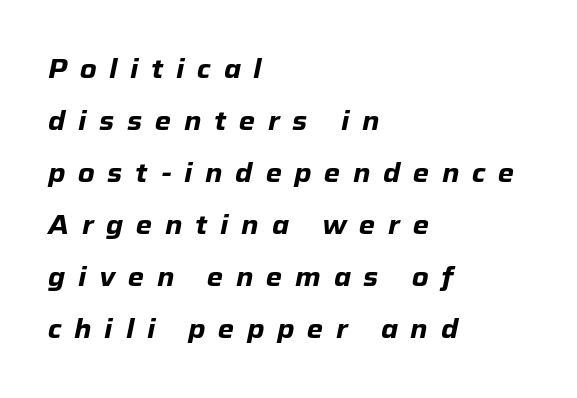
The image shows 26 px bold type, italic (leaning right); set left-aligned, loose line spacing (2.0x), unusually wide letter spacing (+0.49 em), not underlined.
